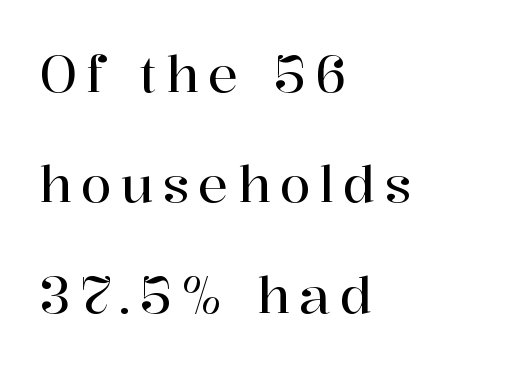
These lines are rendered in a variable-pitch font. The axis of the letterforms is exactly vertical. Line starts are locked; line ends wander. Honestly, there is no underline to notice here at all.
